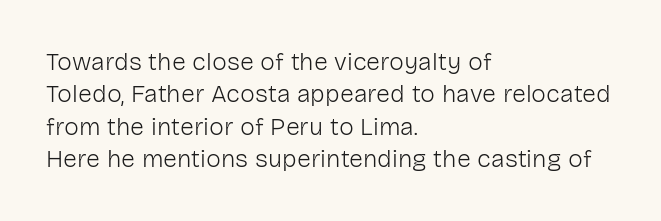
Q: Is the text bold? A: No.
Q: Is the text italic (slanted)? A: No, it is upright.
Q: Is the text underlined? A: No.
Q: How is the paragraph aligned? A: Left-aligned.
Q: Is the spacing between letters normal or unusually wide? A: Normal.
Q: Is the spacing between lines tight, normal or loose? A: Normal.
